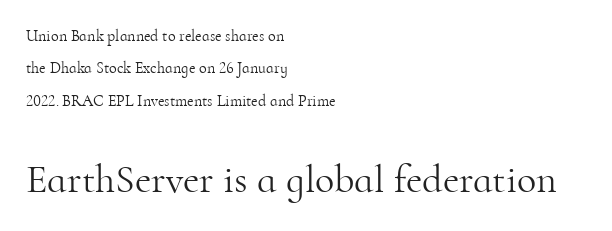
{"serif": "yes", "italic": "no", "bold": "no", "weight": "light", "width": "normal", "stroke_contrast": "high", "x_height": "small", "monospaced": "no", "underline": "no", "align": "left", "line_spacing": "loose", "line_spacing_ratio": 2.03, "letter_spacing": "normal", "letter_spacing_em": 0.0, "larger_block": "second", "size_ratio": 2.5, "glyph_px": 40}
